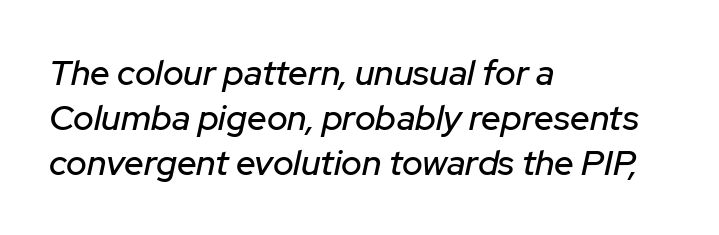
Q: Is the text italic (slanted)? A: Yes, it leans right by about 12 degrees.
Q: Is the text underlined? A: No.
Q: How is the paragraph aligned? A: Left-aligned.
Q: Is the spacing between letters normal or unusually wide? A: Normal.
Q: Is the spacing between lines tight, normal or loose? A: Normal.
Q: Width (condensed, normal, or wide)? A: Normal.
Q: Stroke contrast? A: Low.
Q: x-height? A: Medium.
Q: Monospaced? A: No.
